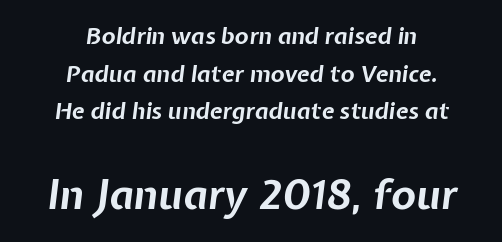
The image shows 41 px bold type, italic (leaning right); set centered, normal line spacing (1.64x), normal letter spacing, not underlined; the second (bottom) block is 1.78x larger; low stroke contrast and a medium x-height.
